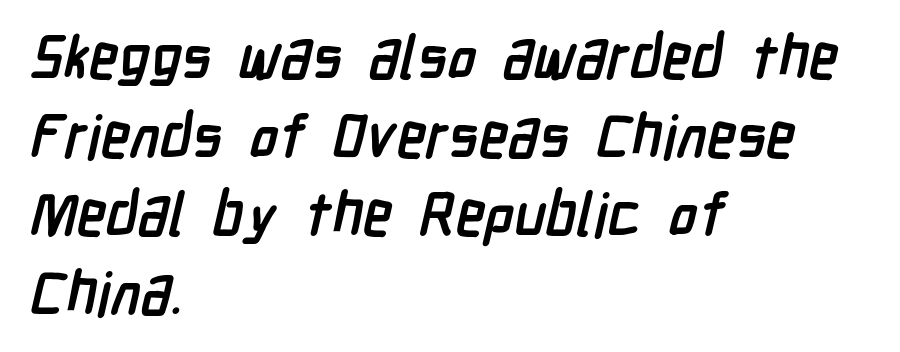
The image shows 60 px semibold, condensed sans-serif type; set left-aligned, normal line spacing (1.31x), normal letter spacing, not underlined; low stroke contrast and a medium x-height.
